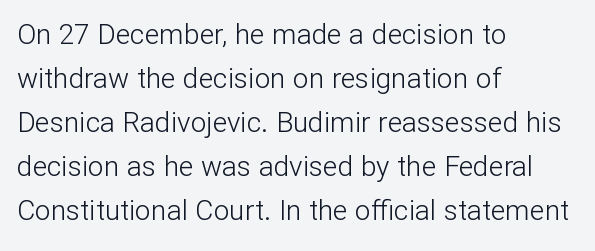
The image shows 28 px light sans-serif type, upright; set left-aligned, normal line spacing (1.57x), normal letter spacing, not underlined; low stroke contrast and a medium x-height.
